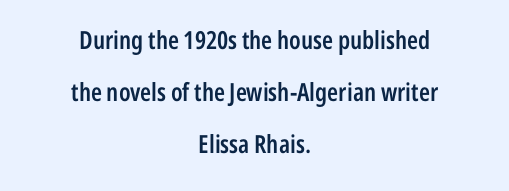
{"italic": "no", "bold": "semi", "underline": "no", "align": "center", "line_spacing": "loose", "line_spacing_ratio": 2.09, "letter_spacing": "normal", "letter_spacing_em": 0.0, "glyph_px": 25}
